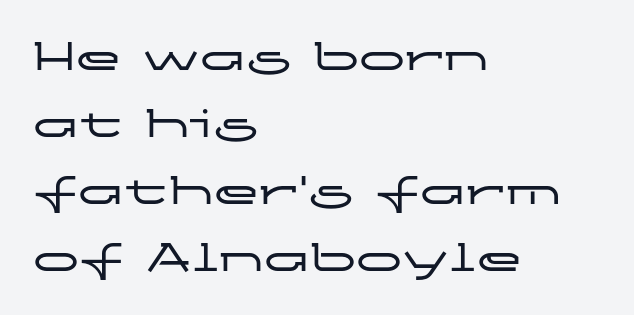
The image shows 46 px wide sans-serif type, upright; set left-aligned, normal line spacing (1.46x), normal letter spacing, not underlined; low stroke contrast and a medium x-height.
